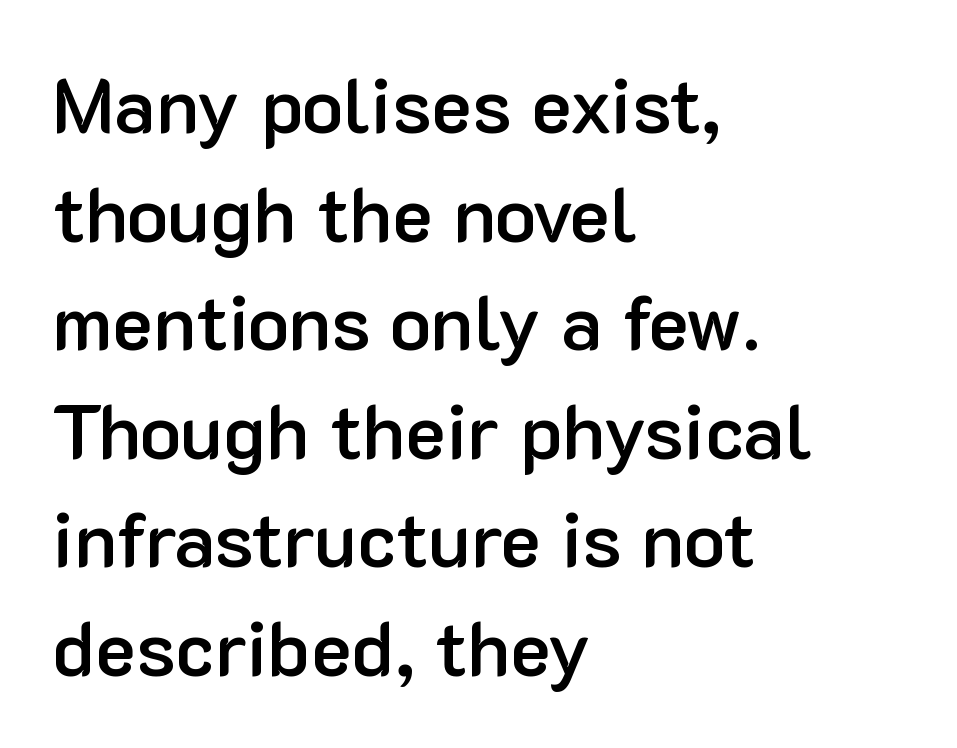
The image shows 77 px semibold sans-serif type, upright; set left-aligned, normal line spacing (1.41x), normal letter spacing, not underlined; low stroke contrast and a medium x-height.
